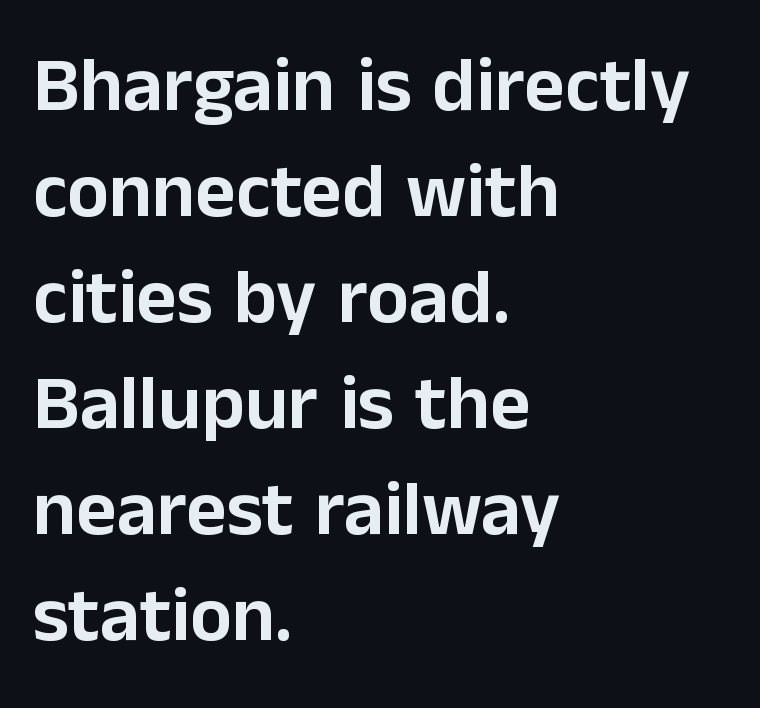
The image shows 78 px sans-serif type, upright; set left-aligned, normal line spacing (1.36x), normal letter spacing, not underlined; low stroke contrast and a medium x-height.
